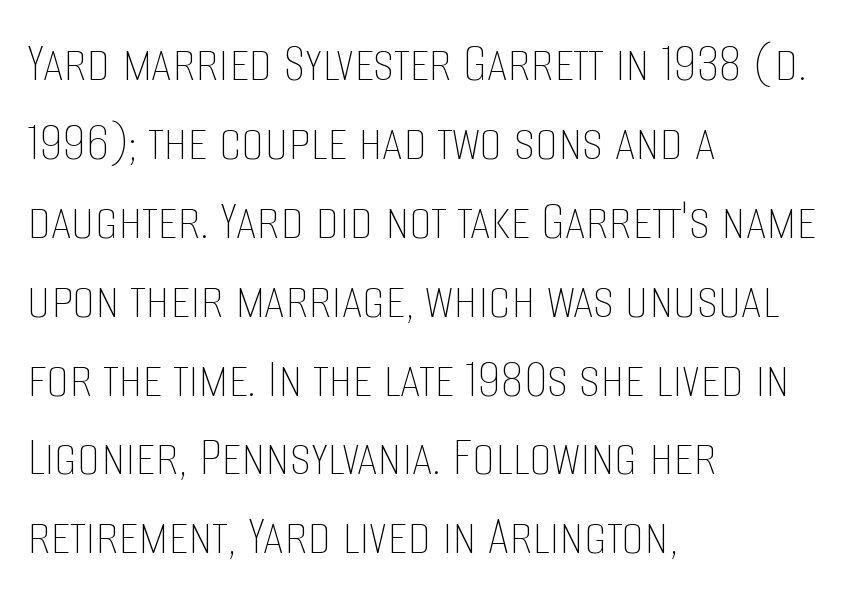
The baseline area is clear. A classic flush-left, rag-right setting is used for this passage. A typesetter would call this zero additional tracking. One glance says typical: line gaps are just what's usual. This is the regular roman posture of the typeface. This is not heavy type; no bold has been used.
